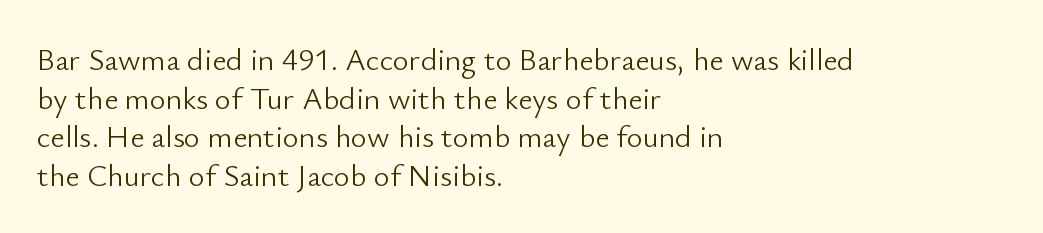
{"serif": "no", "italic": "no", "bold": "no", "weight": "light", "width": "normal", "stroke_contrast": "low", "x_height": "small", "monospaced": "no", "underline": "no", "align": "left", "line_spacing": "normal", "line_spacing_ratio": 1.25, "letter_spacing": "normal", "letter_spacing_em": 0.0, "glyph_px": 31}
